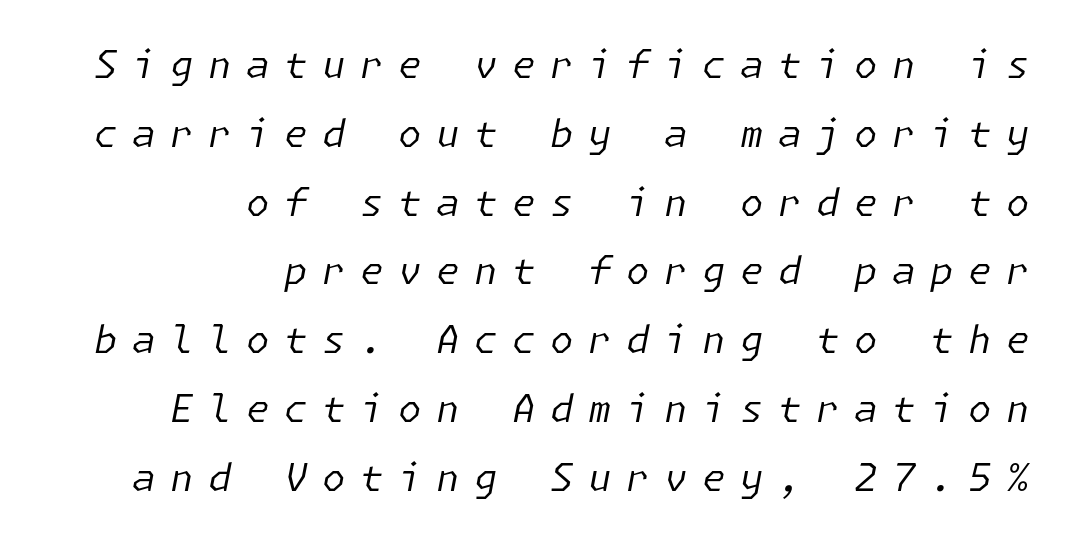
Q: Is the text bold? A: No.
Q: Is the text italic (slanted)? A: Yes, it leans right by about 11 degrees.
Q: Is the text underlined? A: No.
Q: How is the paragraph aligned? A: Right-aligned.
Q: Is the spacing between letters normal or unusually wide? A: Unusually wide.
Q: Width (condensed, normal, or wide)? A: Normal.
Q: Stroke contrast? A: Low.
Q: x-height? A: Medium.
